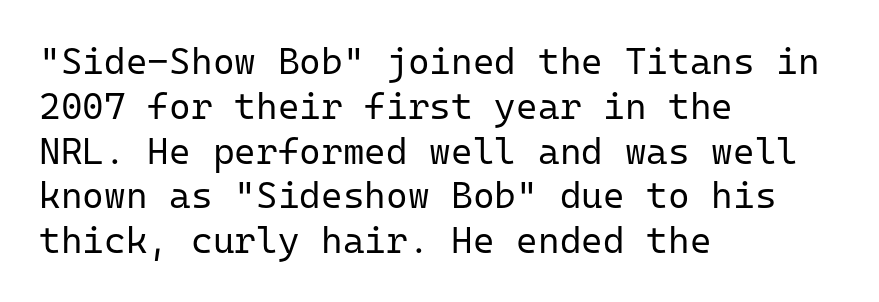
Q: Is the text bold? A: No.
Q: Is the text italic (slanted)? A: No, it is upright.
Q: Is the typeface a serif or a sans-serif typeface? A: Sans-serif.
Q: Is the text underlined? A: No.
Q: How is the paragraph aligned? A: Left-aligned.
Q: Is the spacing between letters normal or unusually wide? A: Normal.
Q: Width (condensed, normal, or wide)? A: Normal.
Q: Stroke contrast? A: Low.
Q: x-height? A: Medium.
Q: Monospaced? A: Yes.
